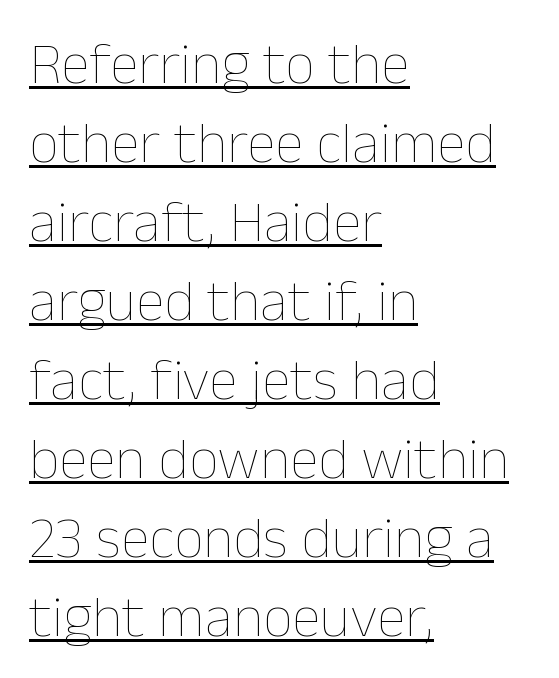
The image shows 59 px thin type, upright; set left-aligned, normal line spacing (1.34x), normal letter spacing, underlined; low stroke contrast and a medium x-height.
